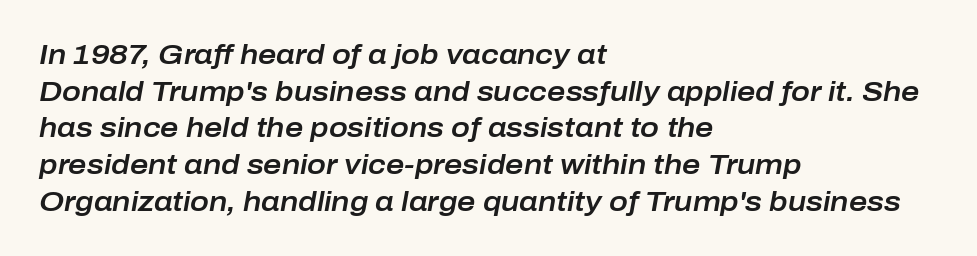
The glyphs look as if they've been sheared to an angle. Spacing between characters is what you'd get straight out of the box. Normally led — the rows are evenly, conventionally spaced. The strip under each line holds only bare page.
